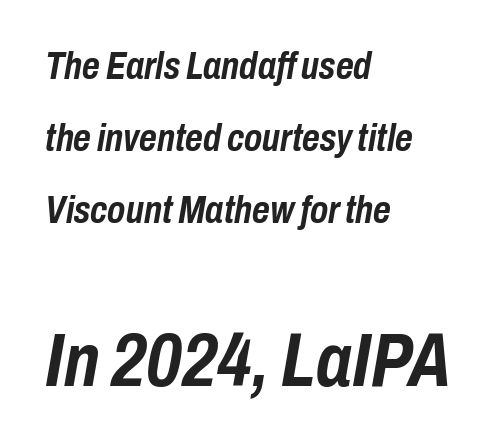
The image shows 75 px semibold, condensed type, italic (leaning right); set left-aligned, line spacing 1.89x, normal letter spacing, not underlined; the second (bottom) block is 1.97x larger; low stroke contrast and a medium x-height.
